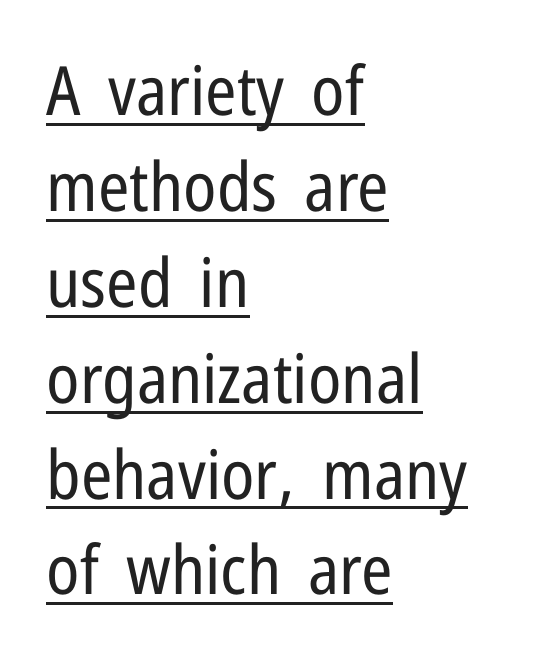
{"serif": "no", "italic": "no", "bold": "no", "weight": "regular", "width": "condensed", "stroke_contrast": "low", "x_height": "medium", "monospaced": "no", "underline": "yes", "align": "left", "line_spacing": "normal", "line_spacing_ratio": 1.41, "letter_spacing": "normal", "letter_spacing_em": 0.0, "glyph_px": 68}
